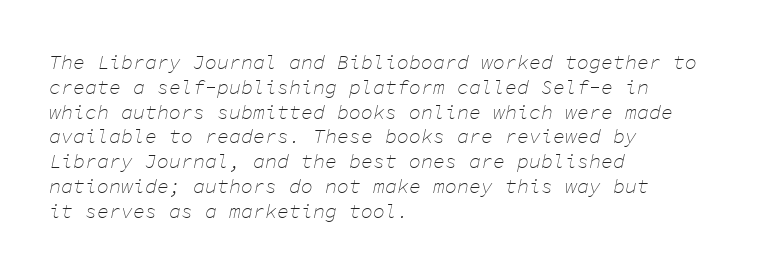
Q: Is the text bold? A: No.
Q: Is the text italic (slanted)? A: Yes, it leans right by about 11 degrees.
Q: Is the text underlined? A: No.
Q: How is the paragraph aligned? A: Left-aligned.
Q: Is the spacing between letters normal or unusually wide? A: Normal.
